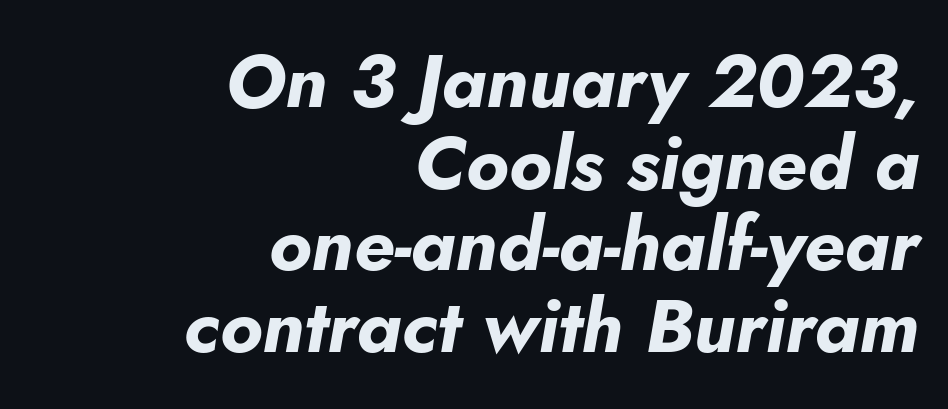
The image shows 75 px bold type, italic (leaning right); set right-aligned, tight line spacing (1.09x), normal letter spacing, not underlined; low stroke contrast and a small x-height.
